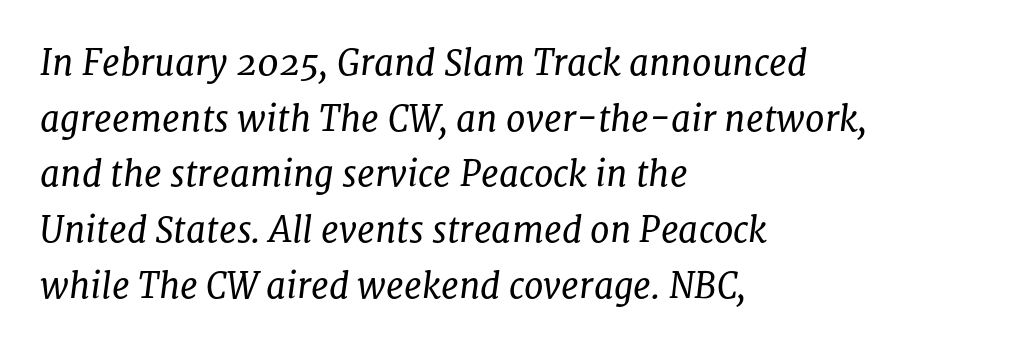
Q: Is the text bold? A: No.
Q: Is the text italic (slanted)? A: Yes, it leans right by about 8 degrees.
Q: Is the typeface a serif or a sans-serif typeface? A: Serif.
Q: Is the text underlined? A: No.
Q: How is the paragraph aligned? A: Left-aligned.
Q: Is the spacing between letters normal or unusually wide? A: Normal.
Q: Is the spacing between lines tight, normal or loose? A: Normal.
Q: Width (condensed, normal, or wide)? A: Normal.
Q: Stroke contrast? A: Low.
Q: x-height? A: Medium.
Q: Monospaced? A: No.
